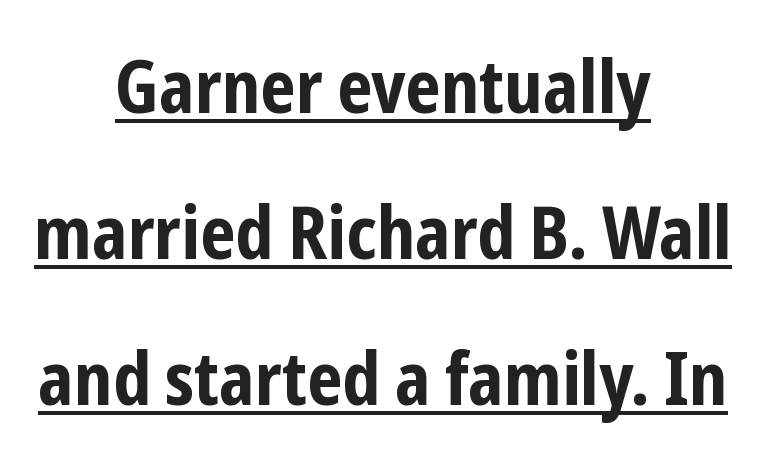
{"serif": "no", "italic": "no", "bold": "yes", "weight": "bold", "width": "condensed", "stroke_contrast": "low", "x_height": "medium", "monospaced": "no", "underline": "yes", "align": "center", "line_spacing": "loose", "line_spacing_ratio": 2.0, "letter_spacing": "normal", "letter_spacing_em": 0.0, "glyph_px": 73}
